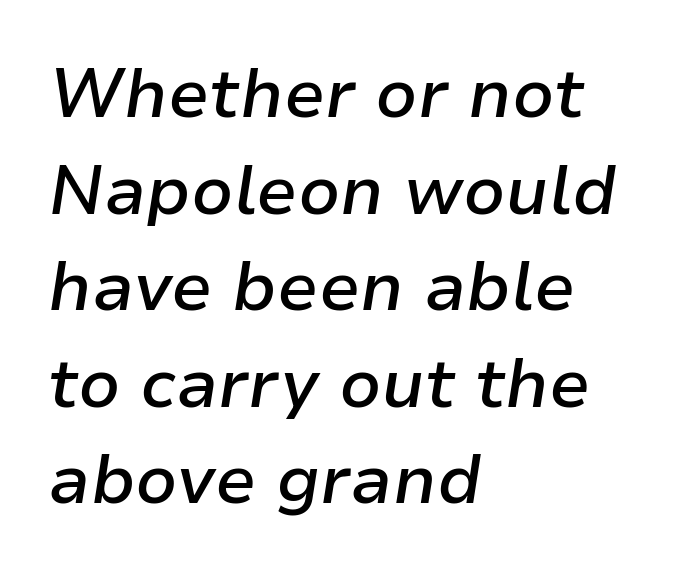
{"italic": "yes", "lean": "right", "slant_degrees": 9, "bold": "semi", "weight": "semibold", "width": "normal", "stroke_contrast": "low", "x_height": "medium", "monospaced": "no", "underline": "no", "align": "left", "line_spacing": "normal", "line_spacing_ratio": 1.42, "letter_spacing": "normal", "letter_spacing_em": 0.0, "glyph_px": 68}
